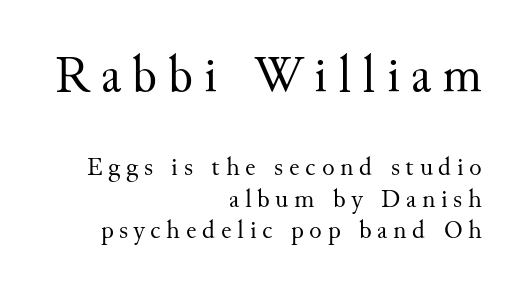
{"serif": "yes", "italic": "no", "bold": "no", "weight": "regular", "width": "normal", "stroke_contrast": "medium", "x_height": "small", "monospaced": "no", "underline": "no", "align": "right", "line_spacing_ratio": 1.23, "letter_spacing": "wide", "letter_spacing_em": 0.22, "larger_block": "first", "size_ratio": 1.96, "glyph_px": 51}
